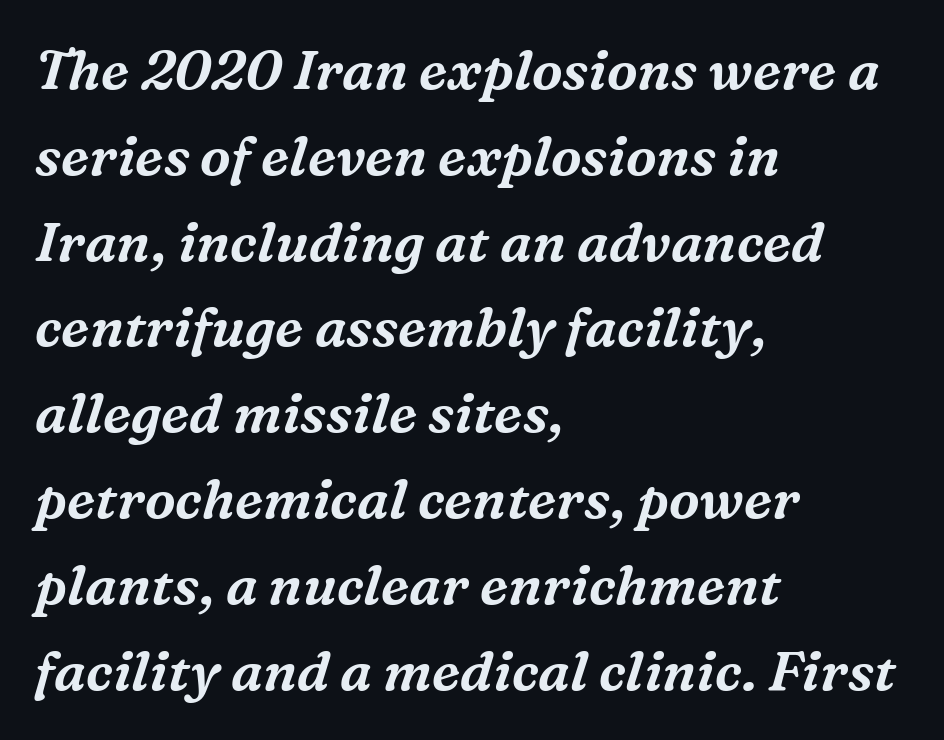
Q: Is the text italic (slanted)? A: Yes, it leans right by about 16 degrees.
Q: Is the typeface a serif or a sans-serif typeface? A: Serif.
Q: Is the text underlined? A: No.
Q: How is the paragraph aligned? A: Left-aligned.
Q: Is the spacing between letters normal or unusually wide? A: Normal.
Q: Is the spacing between lines tight, normal or loose? A: Normal.
Q: Width (condensed, normal, or wide)? A: Normal.
Q: Stroke contrast? A: Medium.
Q: x-height? A: Medium.
Q: Monospaced? A: No.
